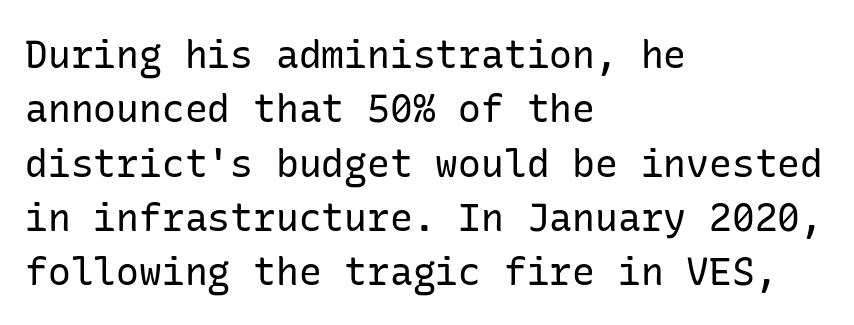
The image shows 38 px regular-weight sans-serif type, upright; set left-aligned, normal line spacing (1.43x), normal letter spacing, not underlined; low stroke contrast and a medium x-height.
